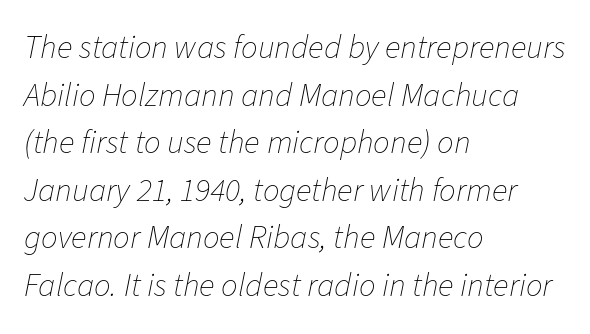
The image shows 33 px thin type, italic (leaning right); set left-aligned, normal line spacing (1.44x), normal letter spacing, not underlined; low stroke contrast and a medium x-height.
